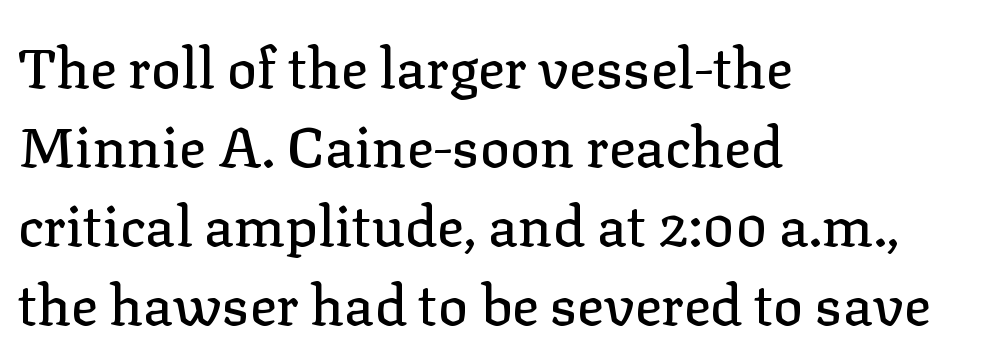
Q: Is the text italic (slanted)? A: No, it is upright.
Q: Is the typeface a serif or a sans-serif typeface? A: Serif.
Q: Is the text underlined? A: No.
Q: How is the paragraph aligned? A: Left-aligned.
Q: Is the spacing between letters normal or unusually wide? A: Normal.
Q: Is the spacing between lines tight, normal or loose? A: Normal.
Q: Width (condensed, normal, or wide)? A: Normal.
Q: Stroke contrast? A: Low.
Q: x-height? A: Medium.
Q: Monospaced? A: No.
